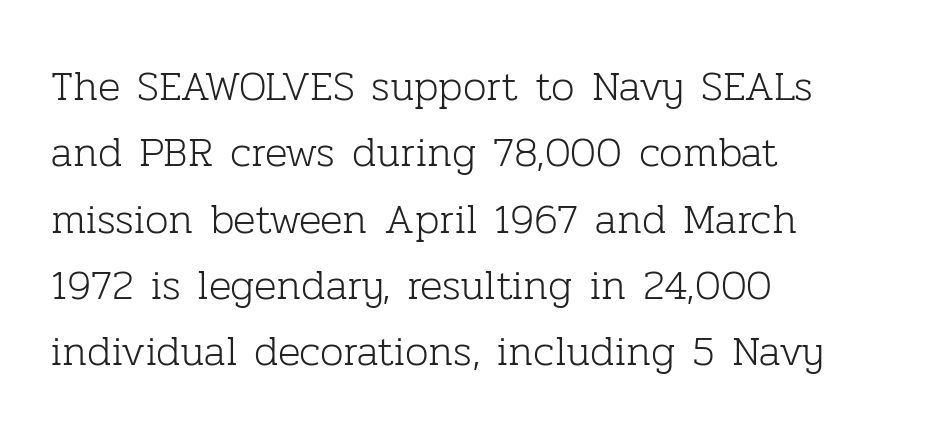
Q: Is the text bold? A: No.
Q: Is the text italic (slanted)? A: No, it is upright.
Q: Is the typeface a serif or a sans-serif typeface? A: Serif.
Q: Is the text underlined? A: No.
Q: How is the paragraph aligned? A: Left-aligned.
Q: Is the spacing between letters normal or unusually wide? A: Normal.
Q: Is the spacing between lines tight, normal or loose? A: Normal.
Q: Width (condensed, normal, or wide)? A: Normal.
Q: Stroke contrast? A: Low.
Q: x-height? A: Medium.
Q: Monospaced? A: No.
